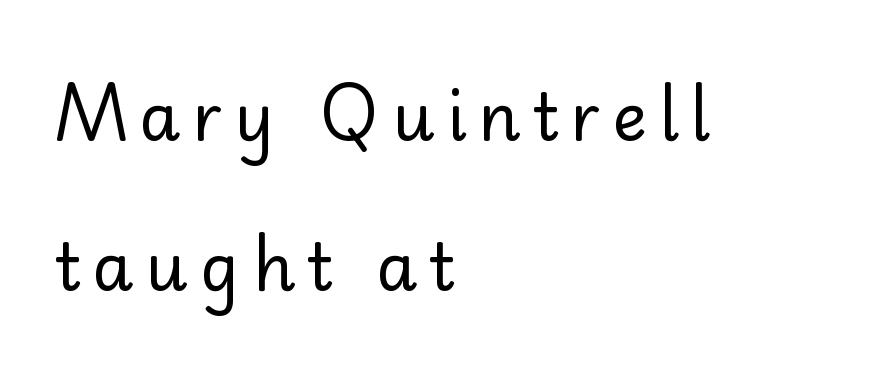
Line spacing here is loose. Caption: multi-line text, flush left, ragged right. A typesetter would mark this as roman, not italic. The font sits on the lighter half of the weight spectrum, regular included.
